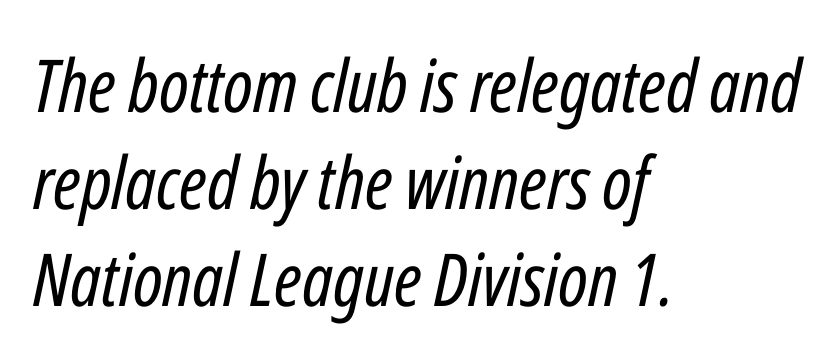
The image shows 73 px regular-weight, condensed type, italic (leaning right); set left-aligned, normal line spacing (1.33x), normal letter spacing, not underlined; low stroke contrast and a medium x-height.
